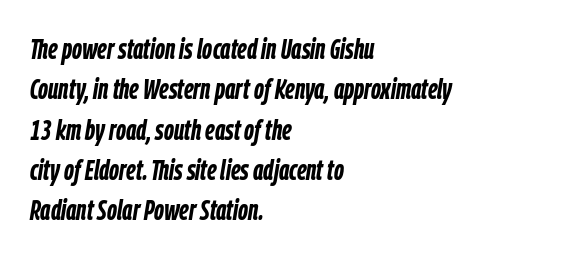
The image shows 29 px semibold, condensed type, italic (leaning right); set left-aligned, normal line spacing (1.39x), normal letter spacing, not underlined; low stroke contrast and a medium x-height.
